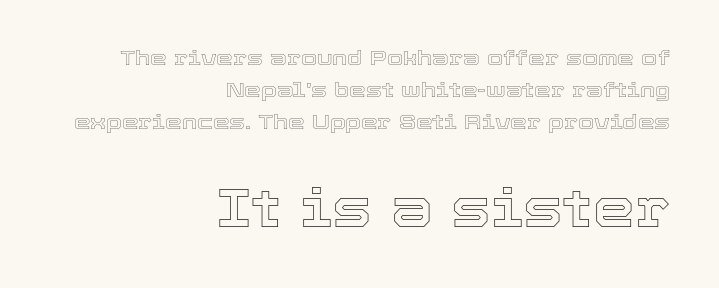
{"italic": "no", "width": "normal", "x_height": "medium", "monospaced": "no", "underline": "no", "align": "right", "line_spacing": "normal", "line_spacing_ratio": 1.52, "letter_spacing": "normal", "letter_spacing_em": 0.0, "larger_block": "second", "size_ratio": 2.52, "glyph_px": 53}
